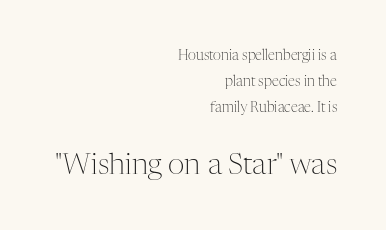
Q: Is the text bold? A: No.
Q: Is the text italic (slanted)? A: No, it is upright.
Q: Is the typeface a serif or a sans-serif typeface? A: Serif.
Q: Is the text underlined? A: No.
Q: How is the paragraph aligned? A: Right-aligned.
Q: Is the spacing between letters normal or unusually wide? A: Normal.
Q: Which block of text is set in a larger size, the first (top) or the second (bottom)? A: The second (bottom) one.
Q: Width (condensed, normal, or wide)? A: Normal.
Q: Stroke contrast? A: Medium.
Q: x-height? A: Medium.
Q: Monospaced? A: No.
